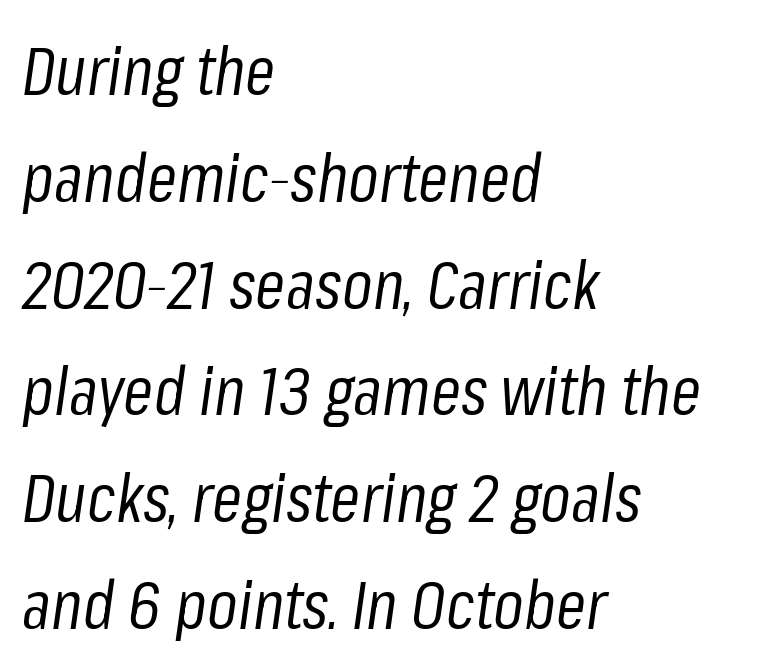
The image shows 68 px regular-weight, condensed type, italic (leaning right); set left-aligned, normal line spacing (1.57x), normal letter spacing, not underlined; low stroke contrast and a medium x-height.
